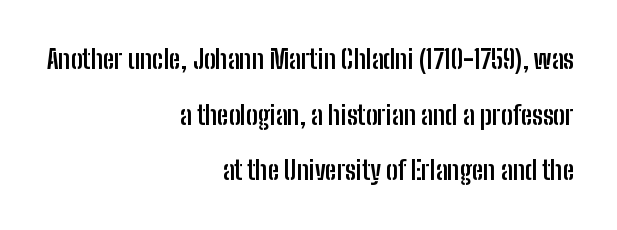
Q: Is the text bold? A: Yes.
Q: Is the text italic (slanted)? A: No, it is upright.
Q: Is the text underlined? A: No.
Q: How is the paragraph aligned? A: Right-aligned.
Q: Is the spacing between letters normal or unusually wide? A: Normal.
Q: Is the spacing between lines tight, normal or loose? A: Loose.
